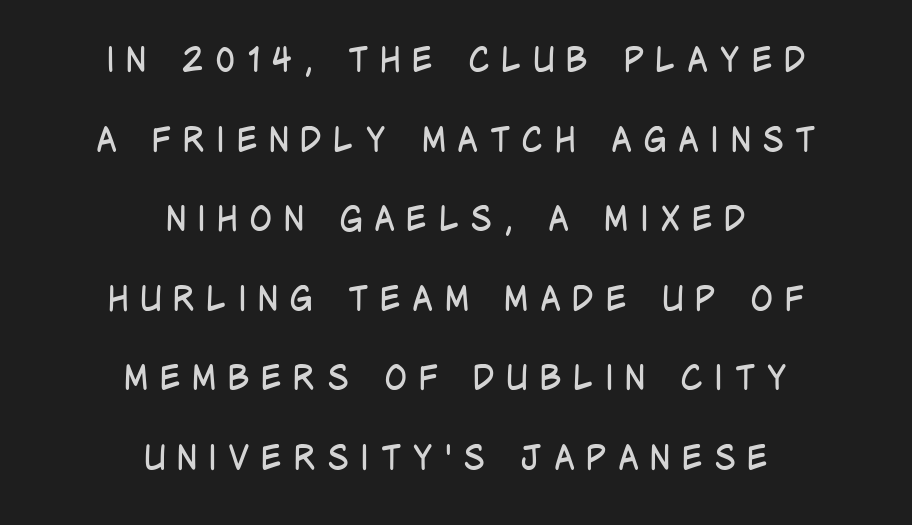
Q: Is the text bold? A: No.
Q: Is the text italic (slanted)? A: No, it is upright.
Q: Is the typeface a serif or a sans-serif typeface? A: Sans-serif.
Q: Is the text underlined? A: No.
Q: How is the paragraph aligned? A: Centered.
Q: Is the spacing between letters normal or unusually wide? A: Unusually wide.
Q: Is the spacing between lines tight, normal or loose? A: Loose.
Q: Width (condensed, normal, or wide)? A: Condensed.
Q: Stroke contrast? A: Low.
Q: x-height? A: Large.
Q: Monospaced? A: No.
